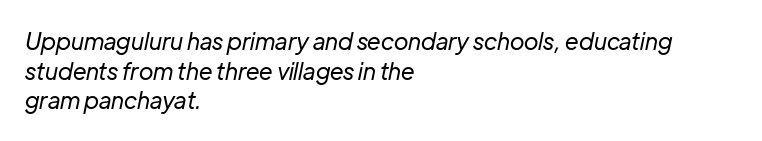
Baseline-to-baseline distance is the conventional proportion of letter height. Does the copy run flush right? No — it runs flush left. Rendered with sloped, italic letterforms. The words here are not underlined. Heft: none added — not bold.
